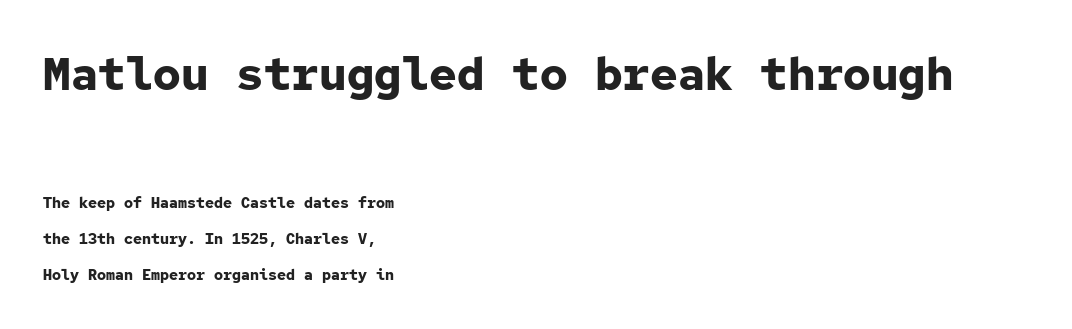
Q: Is the text bold? A: Yes.
Q: Is the text italic (slanted)? A: No, it is upright.
Q: Is the typeface a serif or a sans-serif typeface? A: Sans-serif.
Q: Is the text underlined? A: No.
Q: How is the paragraph aligned? A: Left-aligned.
Q: Is the spacing between letters normal or unusually wide? A: Normal.
Q: Is the spacing between lines tight, normal or loose? A: Loose.
Q: Which block of text is set in a larger size, the first (top) or the second (bottom)? A: The first (top) one.
Q: Width (condensed, normal, or wide)? A: Normal.
Q: Stroke contrast? A: Low.
Q: x-height? A: Medium.
Q: Monospaced? A: Yes.
